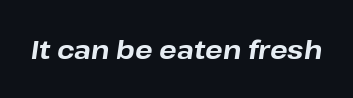
The image shows 26 px bold type, italic (leaning right); set normal letter spacing, not underlined.
